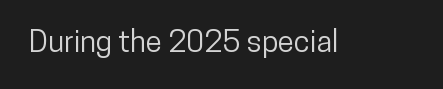
Is the letter spacing exaggerated? No — it looks like the ordinary default. Lines of text with bare space underneath. A typesetter would label this face a sans. Varying glyph widths throughout — classic text-font behaviour. Tall strokes in this sample are plumb rather than angled.
